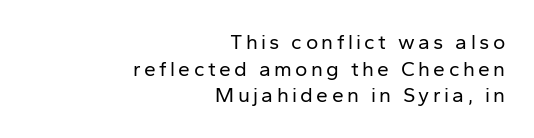
This reads as an unemphasized weight, regular at the heaviest. Each line ends at the same right margin while the left side varies. Only glyphs here, with clear space below each row. This sample uses an upright cut, with every glyph sitting square on the baseline. Quick note: interline space is typical.
